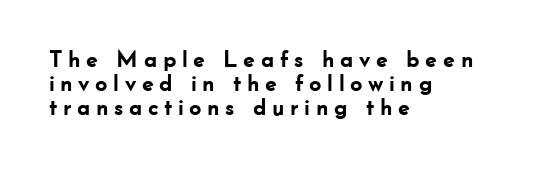
{"italic": "no", "bold": "yes", "underline": "no", "align": "left", "line_spacing": "tight", "line_spacing_ratio": 1.0, "letter_spacing": "wide", "letter_spacing_em": 0.21, "glyph_px": 24}
